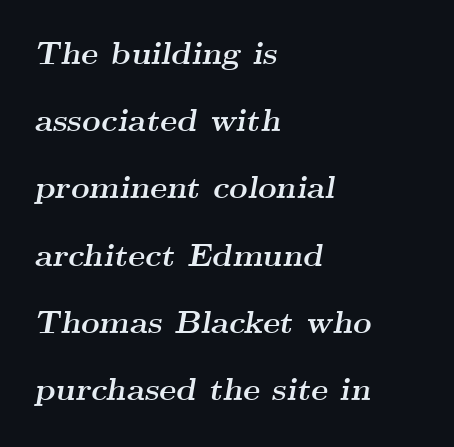
Q: Is the text bold? A: Yes.
Q: Is the text italic (slanted)? A: Yes, it leans right by about 9 degrees.
Q: Is the typeface a serif or a sans-serif typeface? A: Serif.
Q: Is the text underlined? A: No.
Q: How is the paragraph aligned? A: Left-aligned.
Q: Is the spacing between letters normal or unusually wide? A: Normal.
Q: Is the spacing between lines tight, normal or loose? A: Loose.
Q: Width (condensed, normal, or wide)? A: Wide.
Q: Stroke contrast? A: Medium.
Q: x-height? A: Small.
Q: Monospaced? A: No.
